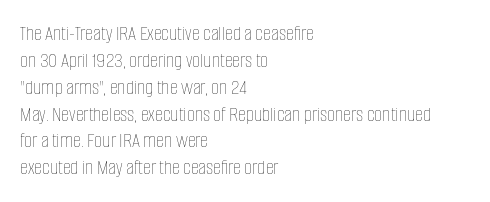
{"italic": "no", "bold": "no", "underline": "no", "align": "left", "line_spacing_ratio": 1.22, "letter_spacing": "normal", "letter_spacing_em": 0.0, "glyph_px": 22}
